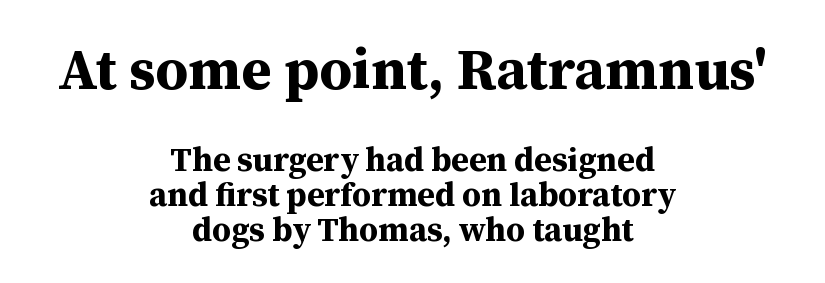
Q: Is the text bold? A: Yes.
Q: Is the text italic (slanted)? A: No, it is upright.
Q: Is the typeface a serif or a sans-serif typeface? A: Serif.
Q: Is the text underlined? A: No.
Q: How is the paragraph aligned? A: Centered.
Q: Is the spacing between letters normal or unusually wide? A: Normal.
Q: Is the spacing between lines tight, normal or loose? A: Tight.
Q: Which block of text is set in a larger size, the first (top) or the second (bottom)? A: The first (top) one.
Q: Width (condensed, normal, or wide)? A: Normal.
Q: Stroke contrast? A: Medium.
Q: x-height? A: Medium.
Q: Monospaced? A: No.
